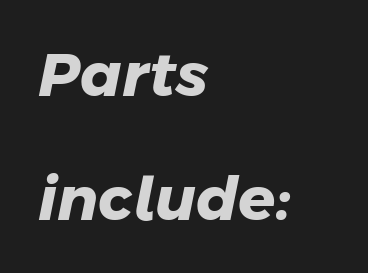
{"serif": "no", "bold": "yes", "weight": "heavy", "width": "normal", "stroke_contrast": "low", "x_height": "medium", "monospaced": "no", "underline": "no", "align": "left", "line_spacing": "loose", "line_spacing_ratio": 2.04, "letter_spacing": "normal", "letter_spacing_em": 0.0, "glyph_px": 61}
